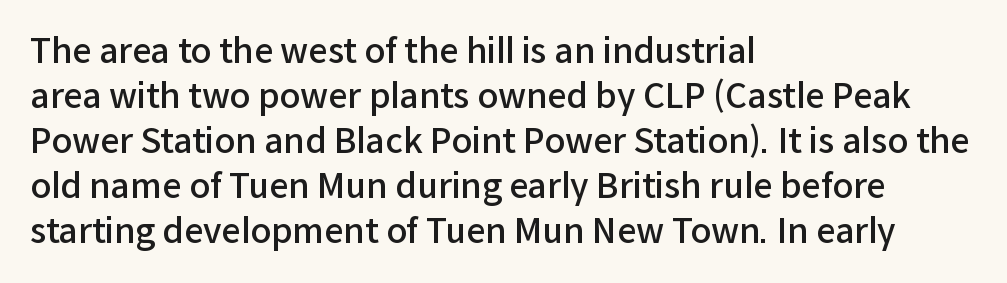
{"serif": "no", "italic": "no", "bold": "semi", "weight": "semibold", "width": "normal", "stroke_contrast": "low", "x_height": "medium", "monospaced": "no", "underline": "no", "align": "left", "line_spacing": "normal", "line_spacing_ratio": 1.32, "letter_spacing": "normal", "letter_spacing_em": 0.0, "glyph_px": 34}
